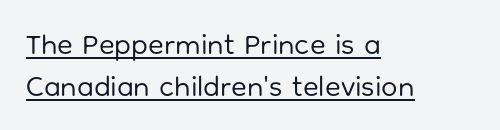
Q: Is the text bold? A: No.
Q: Is the text italic (slanted)? A: No, it is upright.
Q: Is the typeface a serif or a sans-serif typeface? A: Sans-serif.
Q: Is the text underlined? A: Yes.
Q: How is the paragraph aligned? A: Left-aligned.
Q: Is the spacing between letters normal or unusually wide? A: Normal.
Q: Is the spacing between lines tight, normal or loose? A: Normal.
Q: Width (condensed, normal, or wide)? A: Normal.
Q: Stroke contrast? A: Low.
Q: x-height? A: Medium.
Q: Monospaced? A: No.
